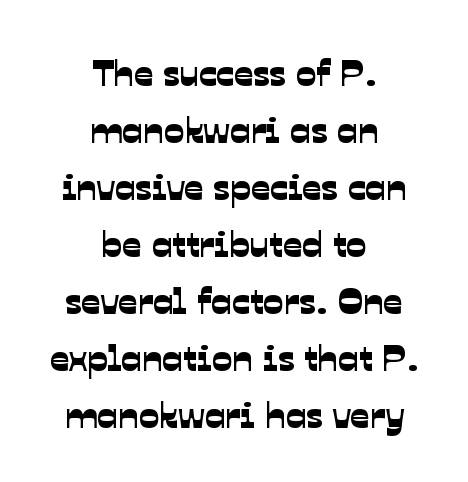
{"serif": "no", "width": "normal", "stroke_contrast": "low", "x_height": "medium", "monospaced": "no", "underline": "no", "align": "center", "line_spacing": "normal", "line_spacing_ratio": 1.5, "letter_spacing": "normal", "letter_spacing_em": 0.0, "glyph_px": 38}
